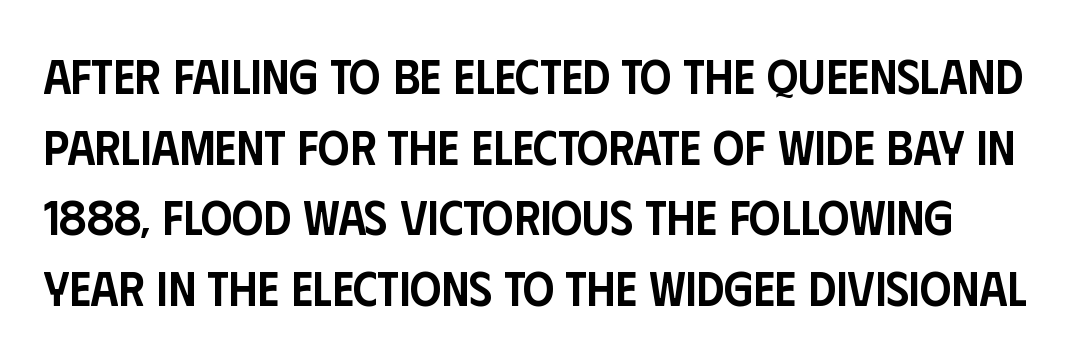
{"serif": "no", "italic": "no", "bold": "semi", "weight": "semibold", "width": "condensed", "stroke_contrast": "low", "x_height": "large", "monospaced": "no", "underline": "no", "line_spacing": "normal", "line_spacing_ratio": 1.44, "letter_spacing": "normal", "letter_spacing_em": 0.0, "glyph_px": 49}
